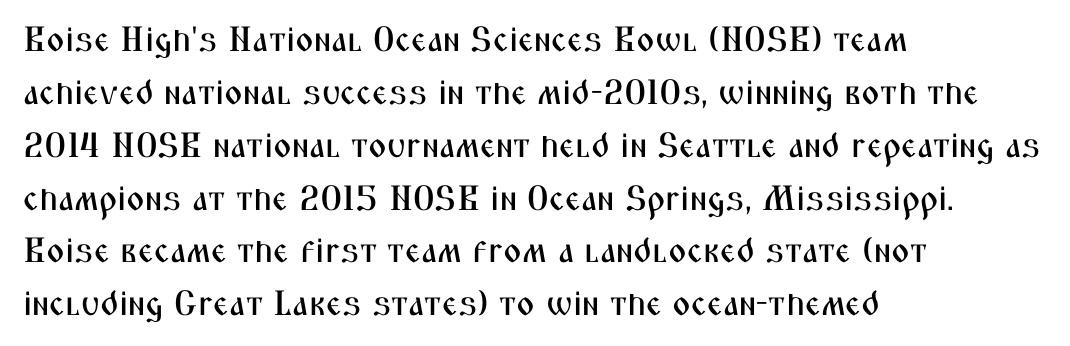
{"serif": "no", "italic": "no", "width": "condensed", "stroke_contrast": "medium", "x_height": "medium", "monospaced": "no", "underline": "no", "align": "left", "line_spacing": "normal", "line_spacing_ratio": 1.51, "letter_spacing": "normal", "letter_spacing_em": 0.0, "glyph_px": 35}
